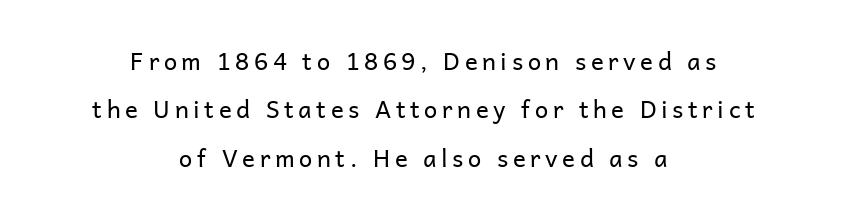
Line starts and ends both wander, symmetrically. Think standard paragraph weight, or any step lighter than that. The space between consecutive lines is lavish. Every stem runs plumb, perpendicular to the baseline. Plain, unruled lines of type.
